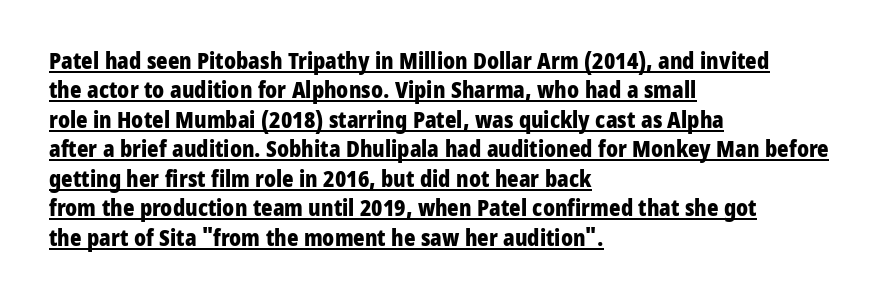
{"italic": "no", "bold": "yes", "underline": "yes", "align": "left", "line_spacing": "normal", "line_spacing_ratio": 1.34, "letter_spacing": "normal", "letter_spacing_em": 0.0, "glyph_px": 22}
